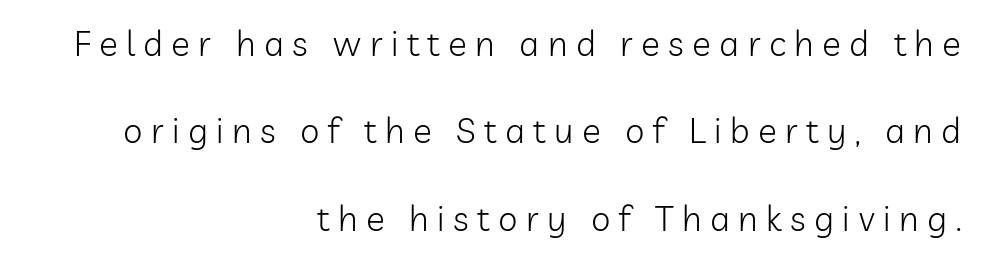
The image shows 35 px light sans-serif type, upright; set right-aligned, loose line spacing (2.5x), unusually wide letter spacing (+0.24 em), not underlined; low stroke contrast and a medium x-height.
